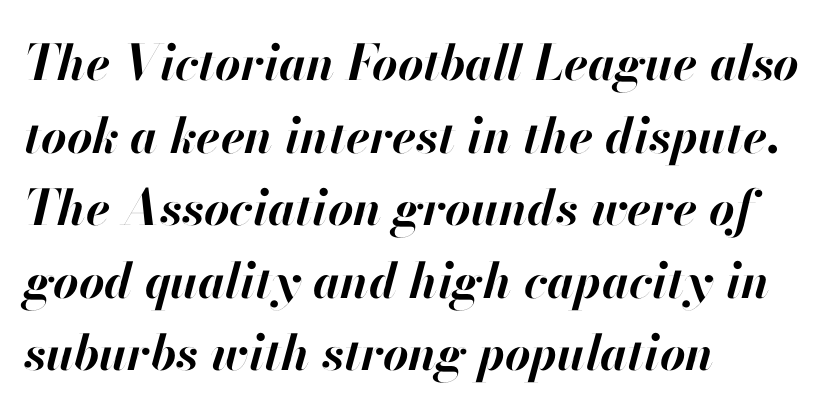
{"italic": "yes", "lean": "right", "slant_degrees": 13, "bold": "yes", "weight": "bold", "width": "normal", "stroke_contrast": "high", "x_height": "small", "monospaced": "no", "underline": "no", "align": "left", "line_spacing": "normal", "line_spacing_ratio": 1.48, "letter_spacing": "normal", "letter_spacing_em": 0.0, "glyph_px": 49}
